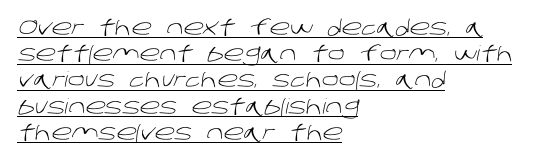
The image shows 21 px text type; set left-aligned, normal line spacing (1.25x), normal letter spacing, underlined.
